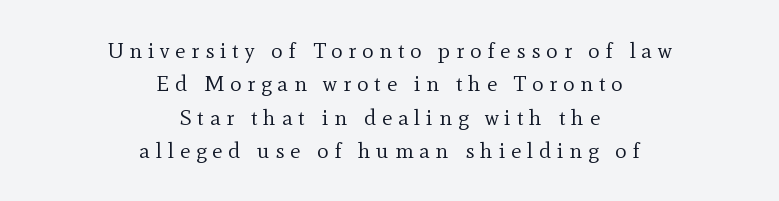
{"italic": "no", "bold": "no", "underline": "no", "align": "center", "line_spacing": "normal", "line_spacing_ratio": 1.52, "letter_spacing": "wide", "letter_spacing_em": 0.26, "glyph_px": 22}
